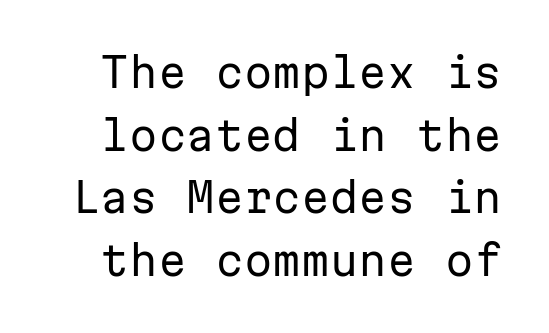
{"serif": "no", "italic": "no", "bold": "no", "weight": "regular", "width": "normal", "stroke_contrast": "low", "x_height": "medium", "monospaced": "yes", "underline": "no", "line_spacing": "normal", "line_spacing_ratio": 1.53, "letter_spacing": "normal", "letter_spacing_em": 0.0, "glyph_px": 41}
